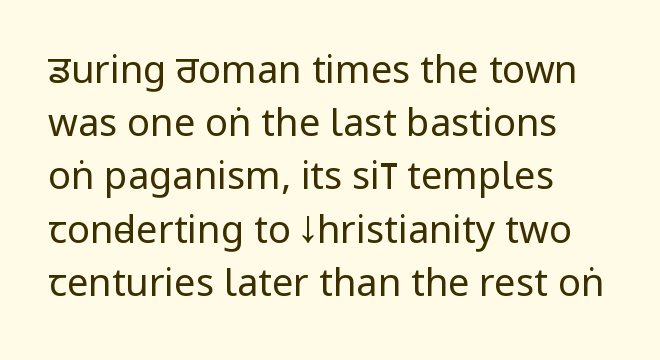
Q: Is the text bold? A: No.
Q: Is the text italic (slanted)? A: No, it is upright.
Q: Is the typeface a serif or a sans-serif typeface? A: Sans-serif.
Q: Is the text underlined? A: No.
Q: How is the paragraph aligned? A: Left-aligned.
Q: Is the spacing between letters normal or unusually wide? A: Normal.
Q: Is the spacing between lines tight, normal or loose? A: Normal.
Q: Width (condensed, normal, or wide)? A: Condensed.
Q: Stroke contrast? A: Low.
Q: x-height? A: Large.
Q: Monospaced? A: No.
